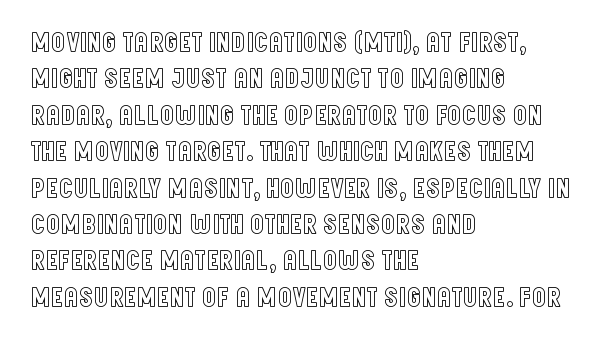
Character widths vary here, with narrow letters taking less room than wide ones. The passage is arranged the way most books set body copy — flush left. Compared with typical paragraphs, the rows here are spaced about the same. The face used here is rendered with its standard letterfit.
